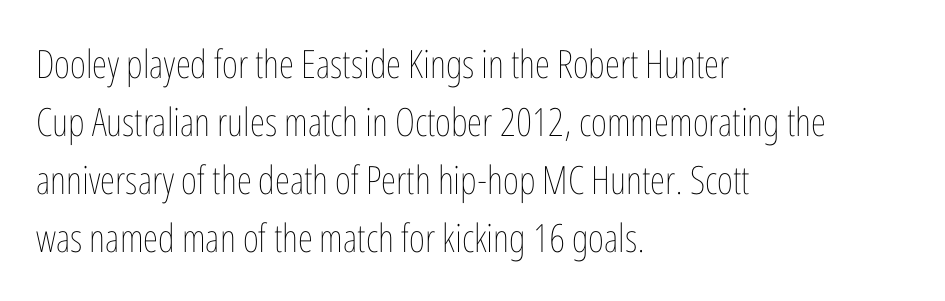
Q: Is the text bold? A: No.
Q: Is the text italic (slanted)? A: No, it is upright.
Q: Is the text underlined? A: No.
Q: How is the paragraph aligned? A: Left-aligned.
Q: Is the spacing between letters normal or unusually wide? A: Normal.
Q: Is the spacing between lines tight, normal or loose? A: Normal.
Q: Width (condensed, normal, or wide)? A: Condensed.
Q: Stroke contrast? A: Low.
Q: x-height? A: Medium.
Q: Monospaced? A: No.
